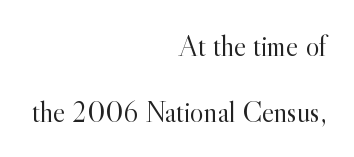
Q: Is the text bold? A: No.
Q: Is the text italic (slanted)? A: No, it is upright.
Q: Is the typeface a serif or a sans-serif typeface? A: Serif.
Q: Is the text underlined? A: No.
Q: How is the paragraph aligned? A: Right-aligned.
Q: Is the spacing between letters normal or unusually wide? A: Normal.
Q: Is the spacing between lines tight, normal or loose? A: Loose.
Q: Width (condensed, normal, or wide)? A: Normal.
Q: x-height? A: Small.
Q: Monospaced? A: No.
